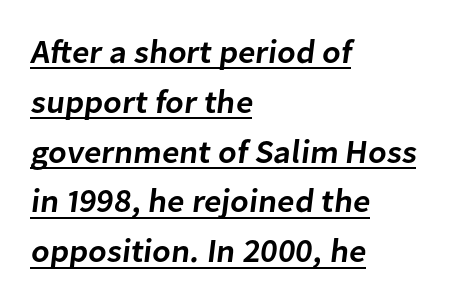
Q: Is the text bold? A: Semi-bold.
Q: Is the typeface a serif or a sans-serif typeface? A: Sans-serif.
Q: Is the text underlined? A: Yes.
Q: How is the paragraph aligned? A: Left-aligned.
Q: Is the spacing between letters normal or unusually wide? A: Normal.
Q: Is the spacing between lines tight, normal or loose? A: Normal.
Q: Width (condensed, normal, or wide)? A: Normal.
Q: Stroke contrast? A: Low.
Q: x-height? A: Medium.
Q: Monospaced? A: No.
